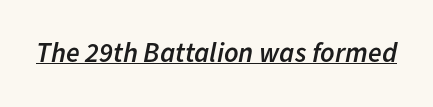
The image shows 28 px semibold type, italic (leaning right); set normal letter spacing, underlined; low stroke contrast and a medium x-height.
